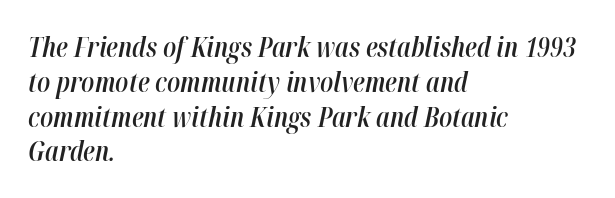
The strokes are fattened partway — semibold, not bold. The specimen omits any rule beneath the text block's lines. Line starts are locked; line ends wander. Does extra space separate the letters? No, they use regular spacing.
